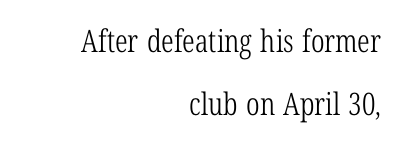
Do the characters align in a grid? No, the font is proportional. Short note: letters normally spaced. Does the leading feel generous? Absolutely, it's lavish. Nothing heavy about these letters — not bold at all. Where is the straight margin? On the right.
